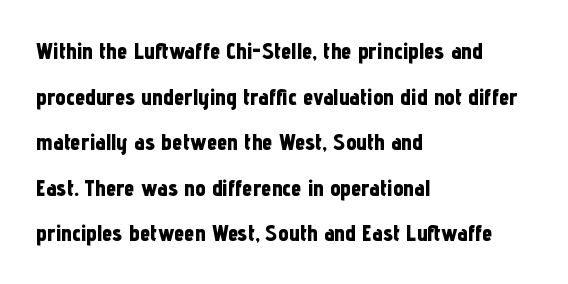
Glance below the letters and you will spot only blank space. The lines are quadded left. Italic: no, the glyphs are upright roman. Heavy-handed strokes throughout: this text is bold.
